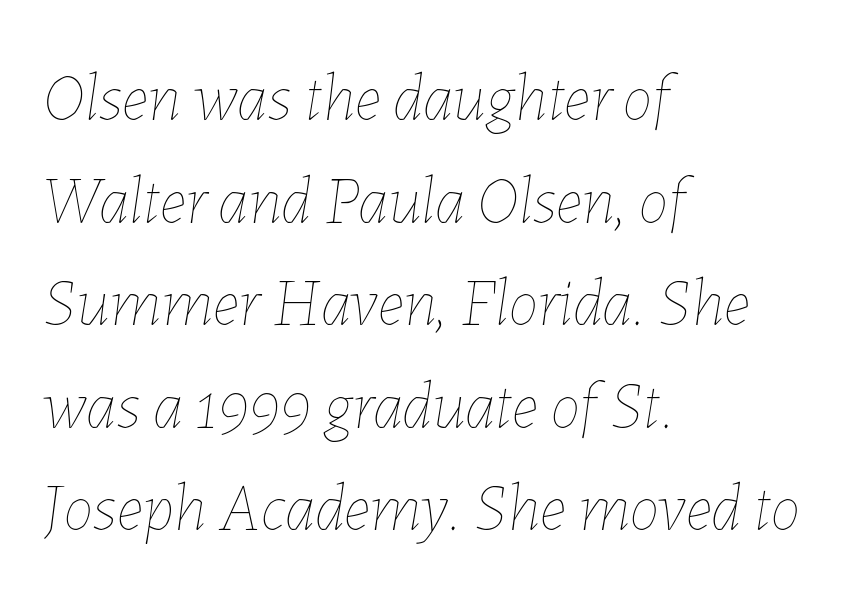
Any mark beneath the type? The region is blank. There is no visible air inserted between adjacent glyphs. Tall strokes in this sample are angled rather than plumb. Note the varied advance widths — an 'i' is clearly narrower than an 'm'.
